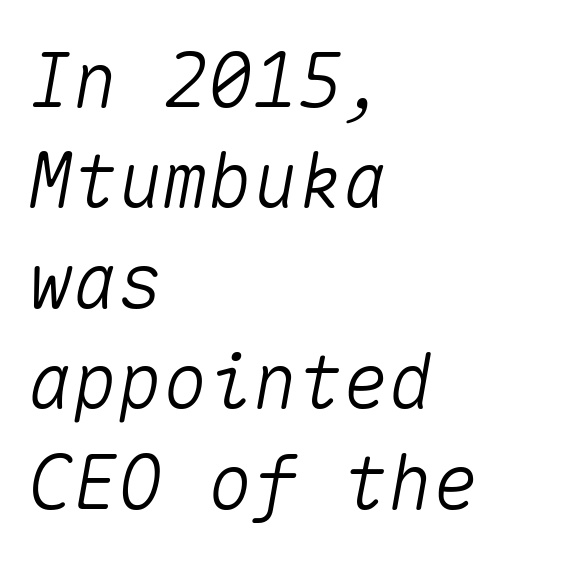
{"italic": "yes", "lean": "right", "slant_degrees": 10, "width": "normal", "stroke_contrast": "medium", "x_height": "medium", "monospaced": "yes", "underline": "no", "align": "left", "line_spacing": "normal", "line_spacing_ratio": 1.34, "letter_spacing": "normal", "letter_spacing_em": 0.0, "glyph_px": 75}
